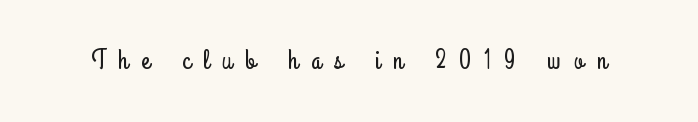
This rendering features lettering with no underline. Substantial extra tracking has been applied to these lines.
